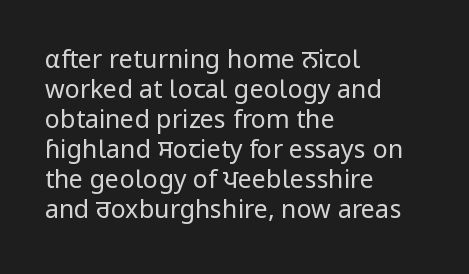
Q: Is the text bold? A: No.
Q: Is the text italic (slanted)? A: No, it is upright.
Q: Is the text underlined? A: No.
Q: How is the paragraph aligned? A: Left-aligned.
Q: Is the spacing between letters normal or unusually wide? A: Normal.
